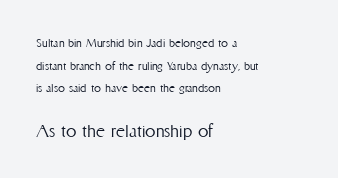
The letters stand upright; this is a roman face. The glyphs are unaccompanied by any horizontal stroke below them. The cut favours lightness, reaching ordinary text weight at its darkest. The tracking reads as untouched default to a designer's eye.
